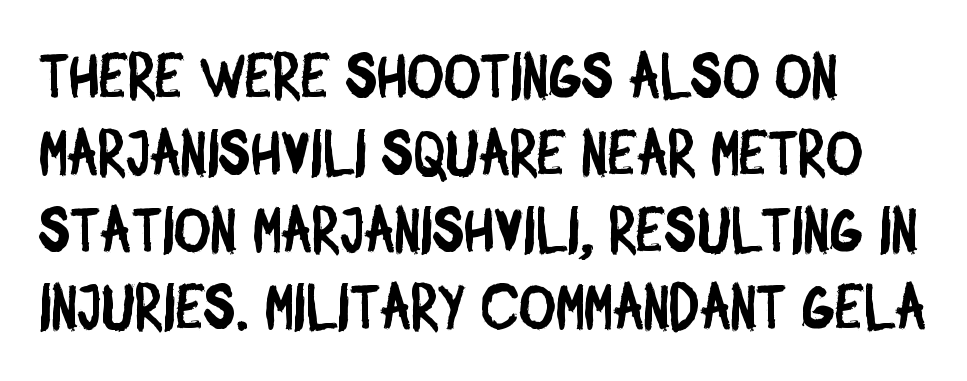
The image shows 63 px condensed sans-serif type; set left-aligned, line spacing 1.22x, normal letter spacing, not underlined; low stroke contrast and a large x-height.
